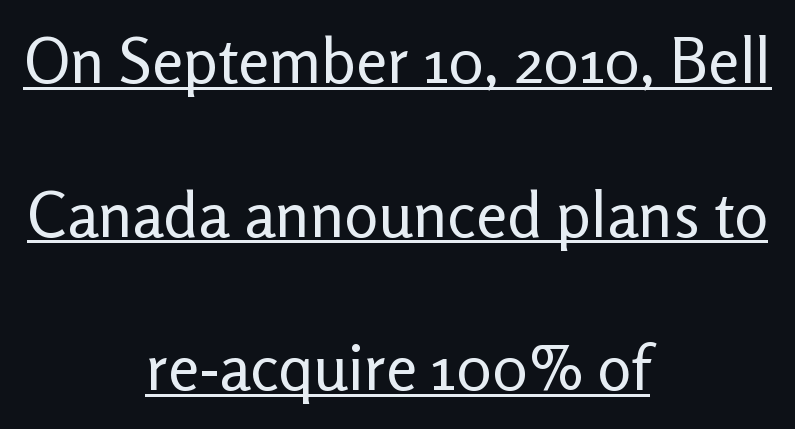
Q: Is the text bold? A: No.
Q: Is the text italic (slanted)? A: No, it is upright.
Q: Is the typeface a serif or a sans-serif typeface? A: Sans-serif.
Q: Is the text underlined? A: Yes.
Q: How is the paragraph aligned? A: Centered.
Q: Is the spacing between letters normal or unusually wide? A: Normal.
Q: Is the spacing between lines tight, normal or loose? A: Loose.
Q: Width (condensed, normal, or wide)? A: Normal.
Q: Stroke contrast? A: Low.
Q: x-height? A: Medium.
Q: Monospaced? A: No.
